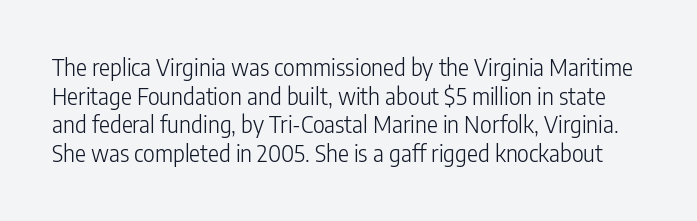
Honestly, the letter spacing is just normal — you wouldn't notice it. Lines of text with bare space underneath. Honestly, the row spacing looks completely unremarkable. Think standard paragraph weight, or any step lighter than that. Ascenders rise straight up at ninety degrees.
